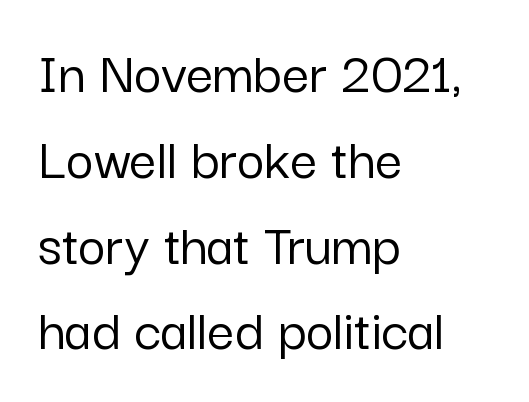
The designer left line spacing at the default. Is the letter spacing exaggerated? No — it looks like the ordinary default. Left-aligned paragraph, ragged on the right. Think of a printed novel: that variable character pitch is what you see here.
